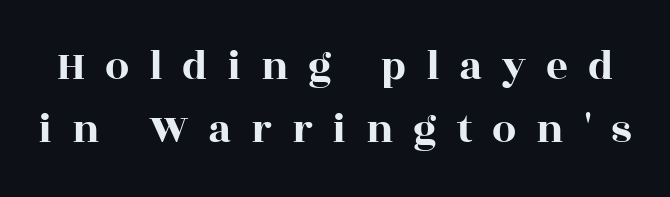
Q: Is the text italic (slanted)? A: No, it is upright.
Q: Is the typeface a serif or a sans-serif typeface? A: Serif.
Q: Is the text underlined? A: No.
Q: Is the spacing between letters normal or unusually wide? A: Unusually wide.
Q: Is the spacing between lines tight, normal or loose? A: Normal.
Q: Width (condensed, normal, or wide)? A: Wide.
Q: x-height? A: Large.
Q: Monospaced? A: No.
